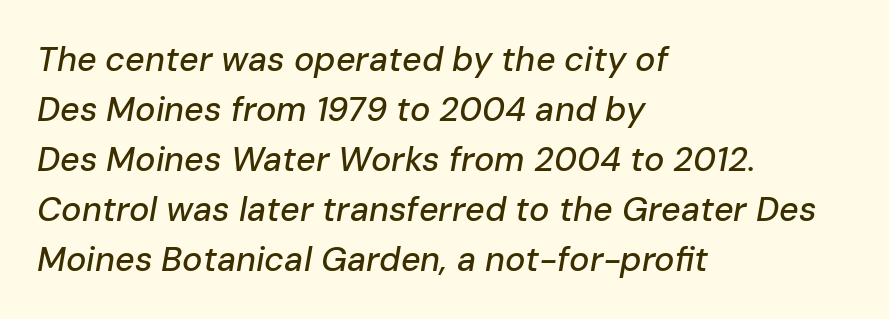
The image shows 34 px text type, italic (leaning right); set left-aligned, normal line spacing (1.47x), normal letter spacing, not underlined; low stroke contrast and a medium x-height.
